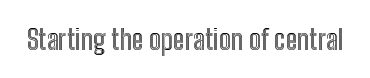
The image shows 28 px condensed type, upright; set normal letter spacing, not underlined; a medium x-height.
